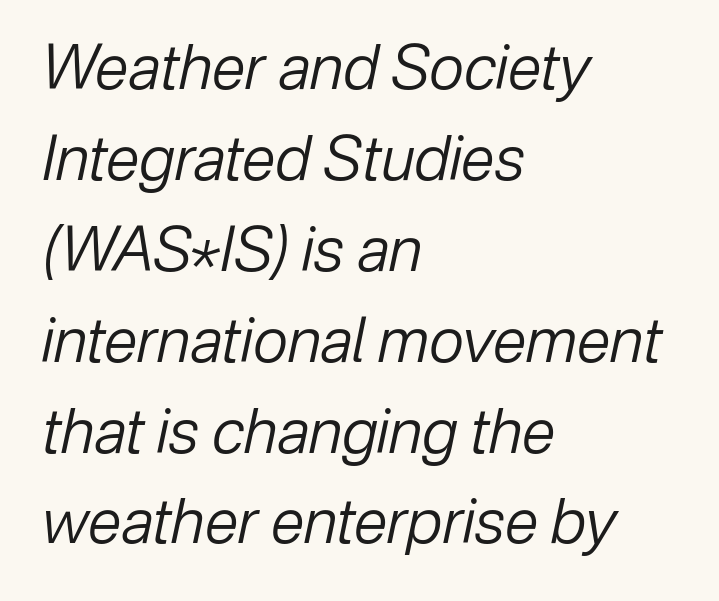
Each new line begins a customary step beneath the previous one. Compared with typical body copy, the letter spacing here is the same. In CSS terms this would be text-align: left. Do the characters align in a grid? No, the font is proportional. Is the type slanted? Yes — the strokes lean at a clear angle.
